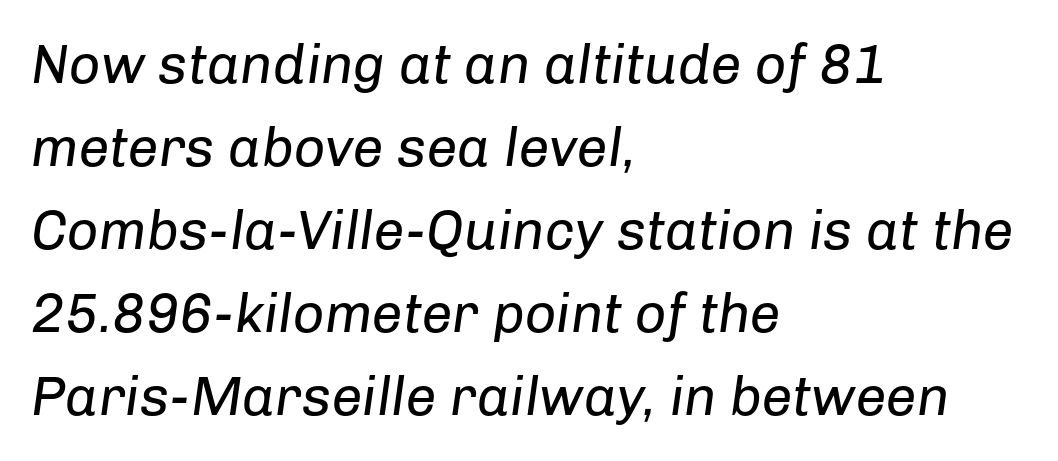
The image shows 55 px regular-weight type, italic (leaning right); set left-aligned, normal line spacing (1.51x), normal letter spacing, not underlined; low stroke contrast and a medium x-height.
